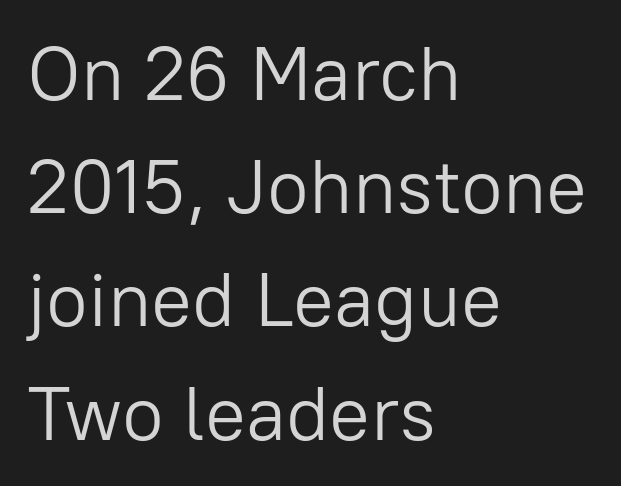
{"serif": "no", "italic": "no", "bold": "no", "weight": "light", "width": "normal", "stroke_contrast": "low", "x_height": "medium", "monospaced": "no", "underline": "no", "align": "left", "line_spacing": "normal", "line_spacing_ratio": 1.49, "letter_spacing": "normal", "letter_spacing_em": 0.0, "glyph_px": 76}
